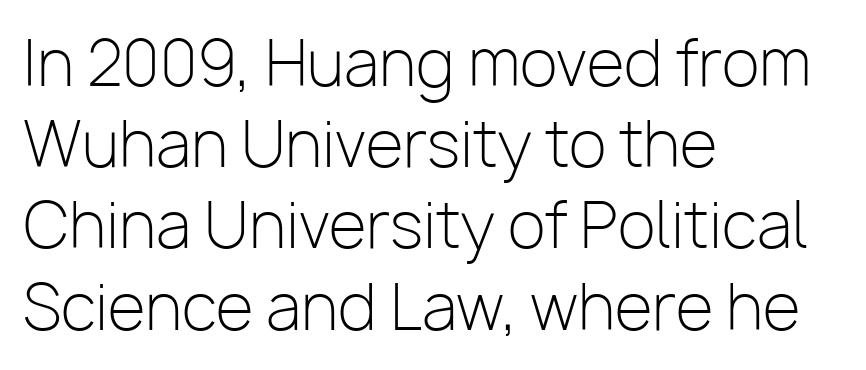
Beneath every word, the page is bare. These lines are rendered in a variable-pitch font. In terms of posture, this sample is upright. The letters sit at their default tracking, neither squeezed nor spread. Weight: in the light-to-regular range. Casual observation: everything's shoved over to the left.
